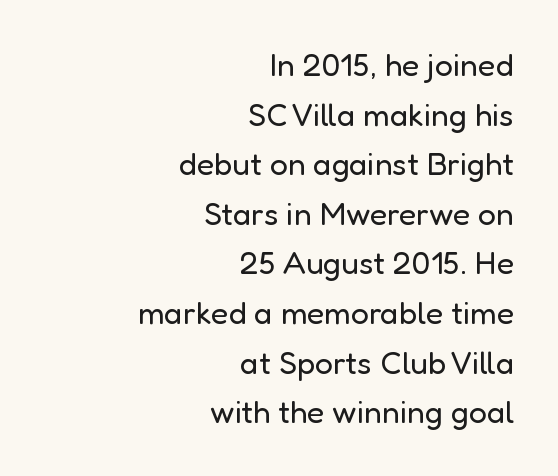
The image shows 32 px regular-weight sans-serif type, upright; set right-aligned, normal line spacing (1.55x), normal letter spacing, not underlined; low stroke contrast and a medium x-height.
